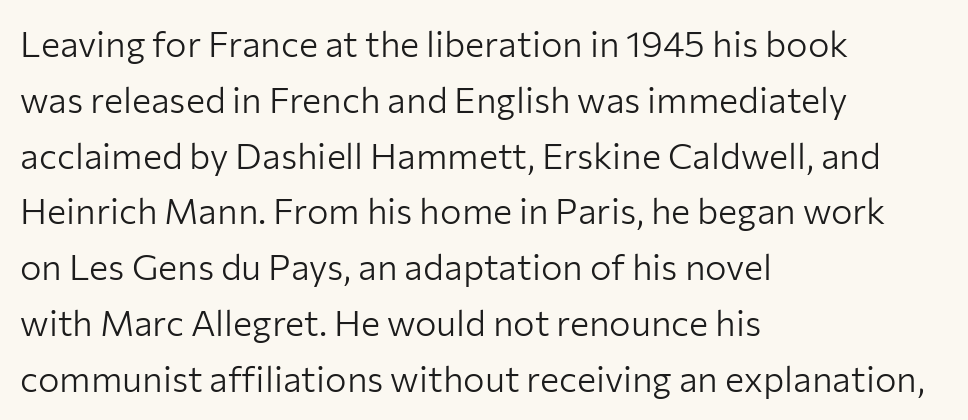
{"serif": "no", "italic": "no", "bold": "no", "weight": "light", "width": "normal", "stroke_contrast": "low", "x_height": "medium", "monospaced": "no", "underline": "no", "align": "left", "line_spacing": "normal", "line_spacing_ratio": 1.55, "letter_spacing": "normal", "letter_spacing_em": 0.0, "glyph_px": 36}
